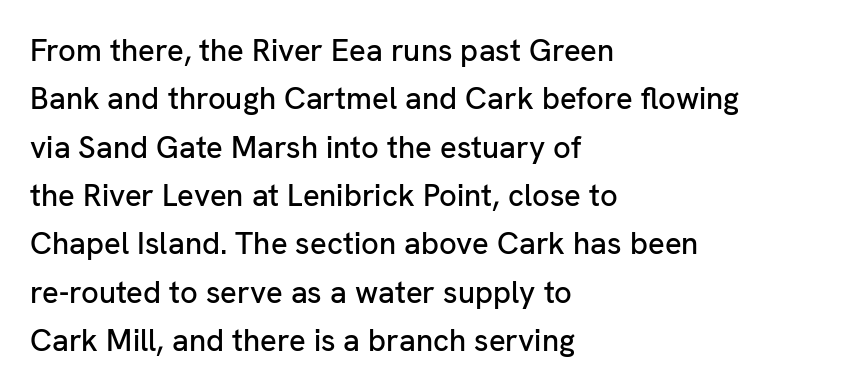
The image shows 31 px sans-serif type, upright; set left-aligned, normal line spacing (1.56x), normal letter spacing, not underlined; low stroke contrast and a medium x-height.
